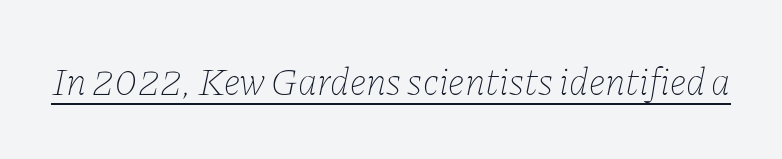
What stands out about the letter spacing? Nothing — it is the standard amount. Spacing verdict: proportional, widths tailored to each character. Underlined type. If you drew a line through each stem, it would be angled.
